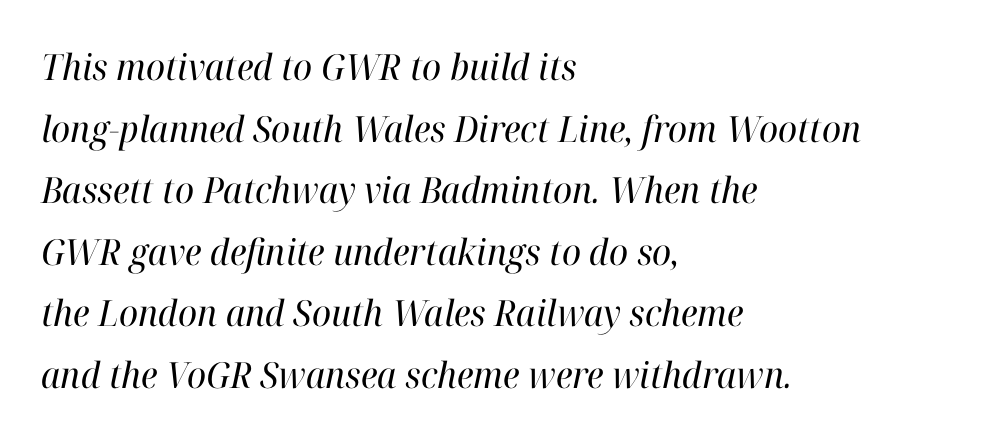
{"serif": "yes", "italic": "yes", "lean": "right", "slant_degrees": 12, "bold": "no", "weight": "regular", "width": "normal", "stroke_contrast": "high", "x_height": "medium", "monospaced": "no", "underline": "no", "align": "left", "line_spacing_ratio": 1.71, "letter_spacing": "normal", "letter_spacing_em": 0.0, "glyph_px": 36}
